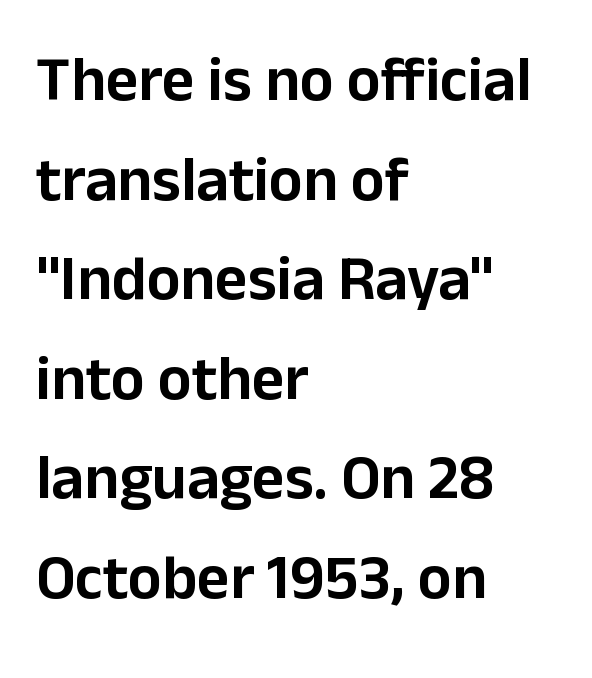
Typeset ragged right — the left edge is the straight one. One glance says typical: line gaps are just what's usual. Look at the bottom of the vertical strokes: they stop flat, with no serifs. These lines are rendered in a variable-pitch font.
